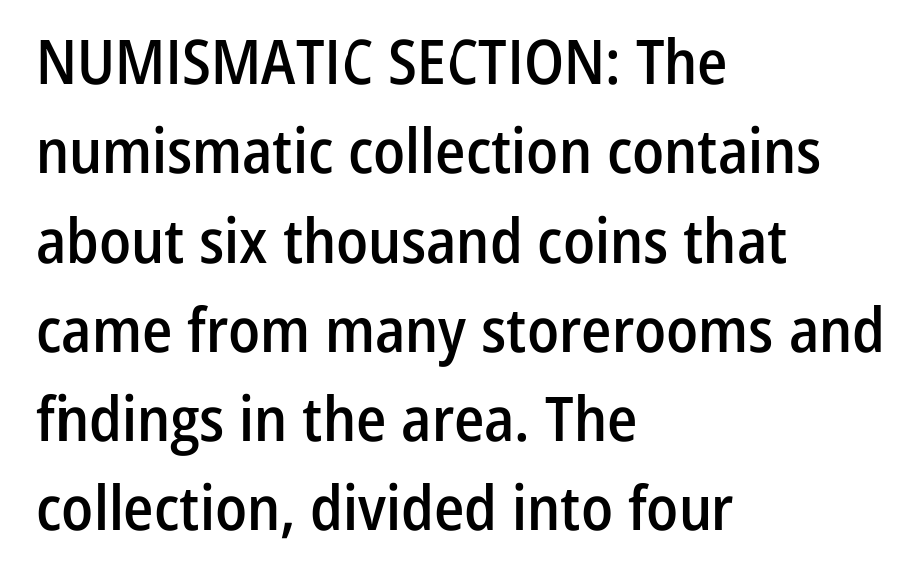
Q: Is the text bold? A: Semi-bold.
Q: Is the text italic (slanted)? A: No, it is upright.
Q: Is the typeface a serif or a sans-serif typeface? A: Sans-serif.
Q: Is the text underlined? A: No.
Q: How is the paragraph aligned? A: Left-aligned.
Q: Is the spacing between letters normal or unusually wide? A: Normal.
Q: Is the spacing between lines tight, normal or loose? A: Normal.
Q: Width (condensed, normal, or wide)? A: Condensed.
Q: Stroke contrast? A: Low.
Q: x-height? A: Medium.
Q: Monospaced? A: No.
